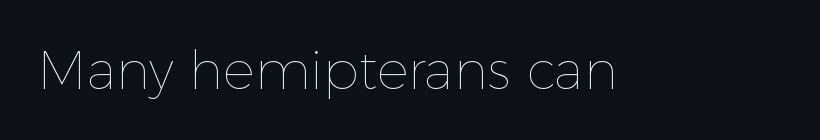
The image shows 53 px thin type, upright; set normal letter spacing, not underlined; a medium x-height.
